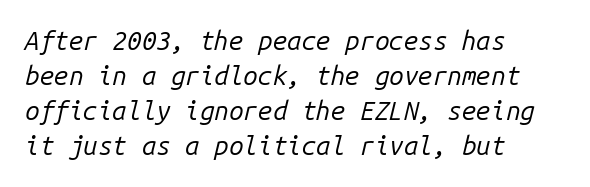
Q: Is the text bold? A: No.
Q: Is the text italic (slanted)? A: Yes, it leans right by about 14 degrees.
Q: Is the text underlined? A: No.
Q: How is the paragraph aligned? A: Left-aligned.
Q: Is the spacing between letters normal or unusually wide? A: Normal.
Q: Is the spacing between lines tight, normal or loose? A: Normal.
